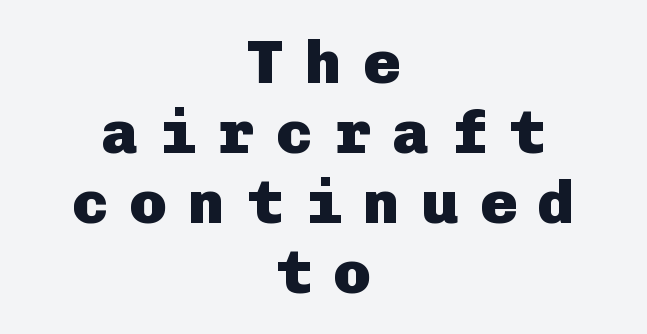
The image shows 62 px heavy sans-serif type, upright; set centered, tight line spacing (1.13x), unusually wide letter spacing (+0.34 em), not underlined; low stroke contrast and a medium x-height.
